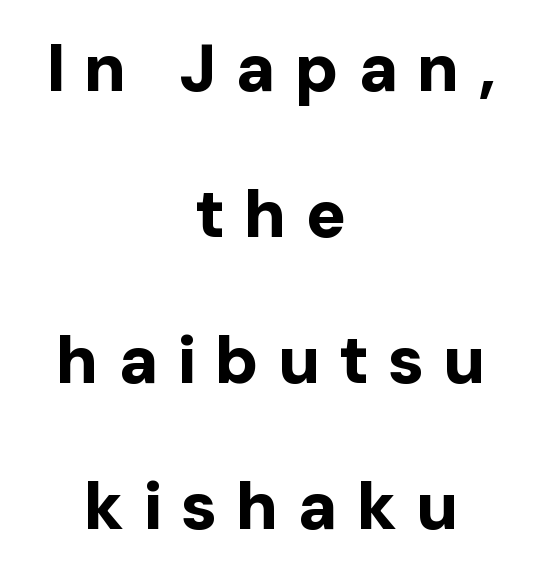
Line spacing here is loose. The rendering positions every line midway between the sides. Do the characters align in a grid? No, the font is proportional. Students, this is bold: see how much ink each stroke carries.
